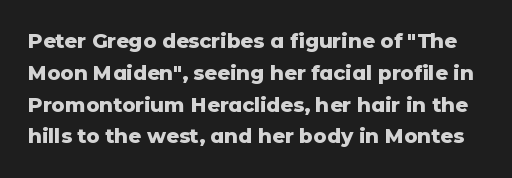
Each row of text sits above clean, open space. Every letter is thick-stroked: bold, no question. Letter spacing: default. The letters stand upright; this is a roman face.
